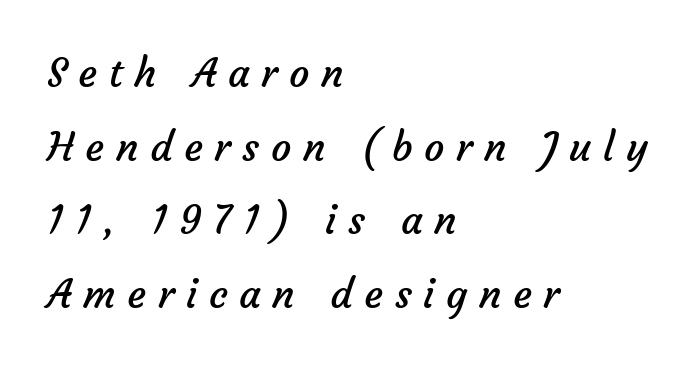
The image shows 40 px regular-weight sans-serif type; set left-aligned, line spacing 1.84x, unusually wide letter spacing (+0.29 em), not underlined; low stroke contrast and a medium x-height.
